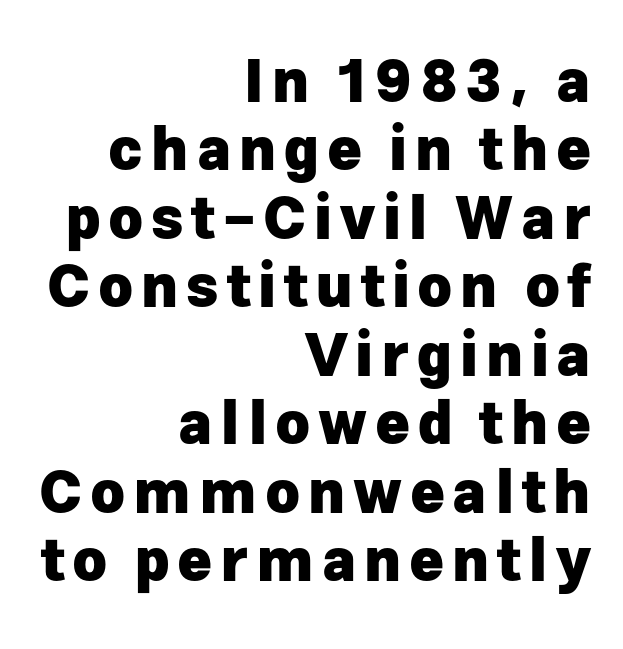
Q: Is the text bold? A: Yes.
Q: Is the text italic (slanted)? A: No, it is upright.
Q: Is the typeface a serif or a sans-serif typeface? A: Sans-serif.
Q: Is the text underlined? A: No.
Q: How is the paragraph aligned? A: Right-aligned.
Q: Width (condensed, normal, or wide)? A: Normal.
Q: Stroke contrast? A: Low.
Q: x-height? A: Medium.
Q: Monospaced? A: No.
